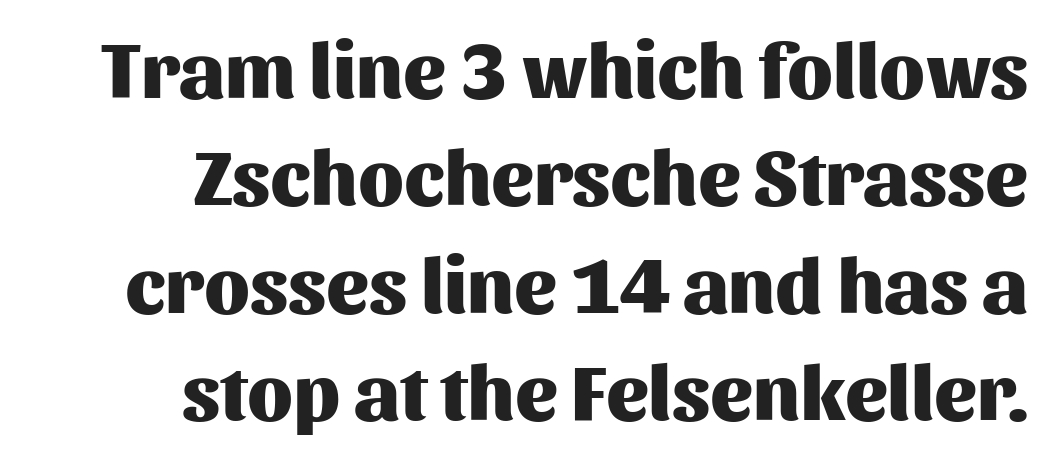
Q: Is the text bold? A: Yes.
Q: Is the text italic (slanted)? A: No, it is upright.
Q: Is the typeface a serif or a sans-serif typeface? A: Sans-serif.
Q: Is the text underlined? A: No.
Q: How is the paragraph aligned? A: Right-aligned.
Q: Is the spacing between letters normal or unusually wide? A: Normal.
Q: Is the spacing between lines tight, normal or loose? A: Normal.
Q: Width (condensed, normal, or wide)? A: Normal.
Q: Stroke contrast? A: Medium.
Q: x-height? A: Medium.
Q: Monospaced? A: No.
